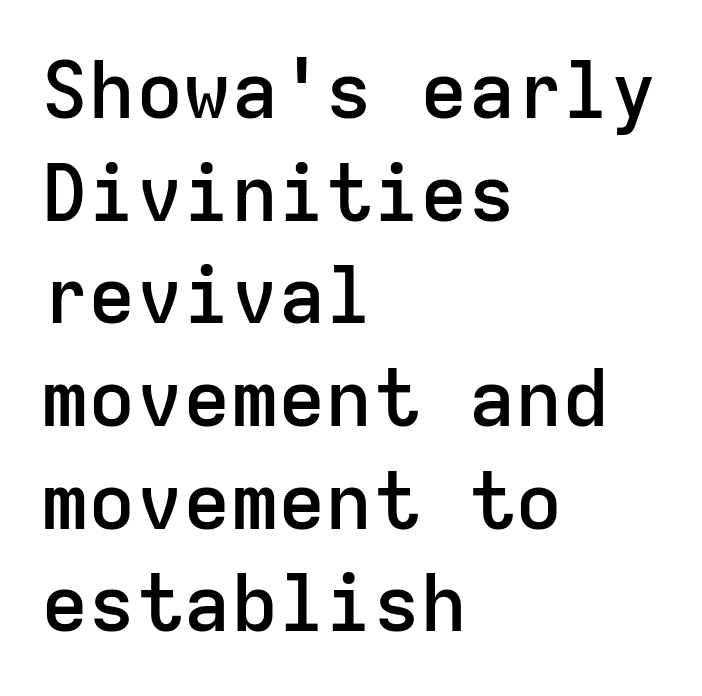
Quick note: underline off. Do the characters align in a grid? Yes, the font is monospaced. The lettering holds an erect, upright posture throughout. The line texture is even and compact thanks to regular tracking.
